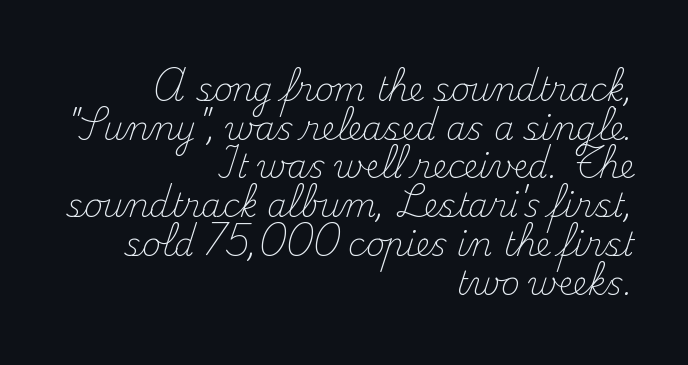
{"serif": "yes", "bold": "no", "weight": "light", "width": "normal", "stroke_contrast": "medium", "x_height": "small", "monospaced": "no", "underline": "no", "align": "right", "line_spacing_ratio": 1.21, "letter_spacing": "normal", "letter_spacing_em": 0.0, "glyph_px": 32}
